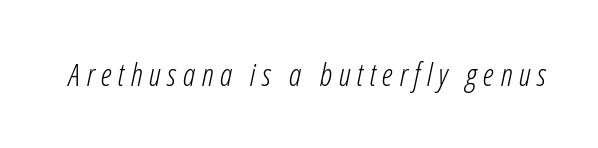
The image shows 31 px light, condensed type, italic (leaning right); set unusually wide letter spacing (+0.21 em), not underlined; low stroke contrast and a medium x-height.
